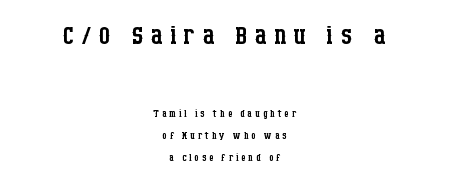
This sample uses a serif face. Large over small — that's the arrangement of the two blocks here. Bare-footed words on every line. Spacing verdict: proportional, widths tailored to each character. A typesetter would mark this as roman, not italic. In CSS terms this would be text-align: center.
